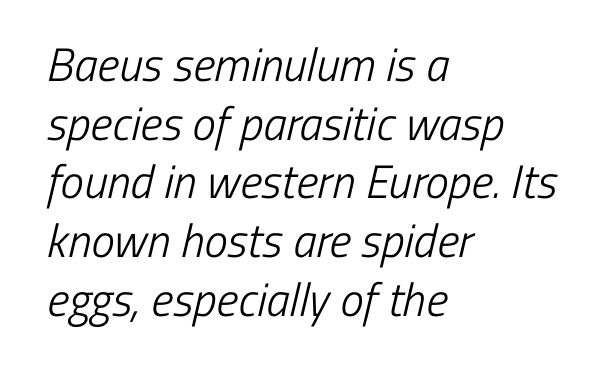
The image shows 47 px light, condensed sans-serif type; set left-aligned, normal line spacing (1.25x), normal letter spacing, not underlined; low stroke contrast and a medium x-height.
